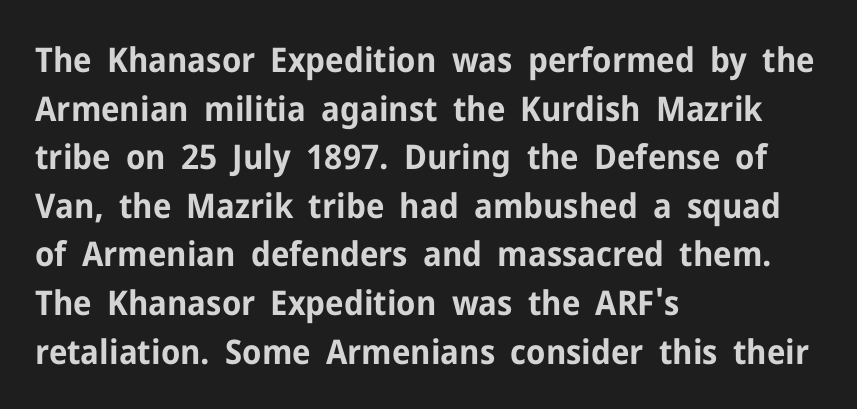
{"serif": "no", "italic": "no", "bold": "yes", "weight": "bold", "width": "normal", "stroke_contrast": "low", "x_height": "medium", "monospaced": "no", "underline": "no", "align": "left", "line_spacing": "normal", "line_spacing_ratio": 1.43, "letter_spacing": "normal", "letter_spacing_em": 0.0, "glyph_px": 34}
